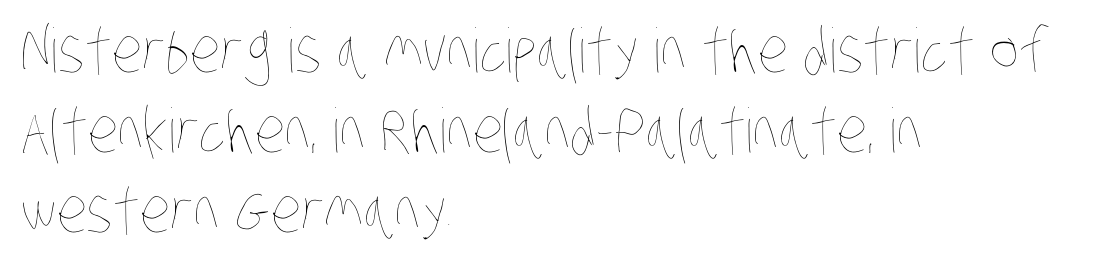
Vertically, the passage feels balanced, rows spaced as you'd expect. Each row of text sits above clean, open space. This sample has the flowing, uneven cadence of proportional lettering. The rag falls on the right side of this text block.
